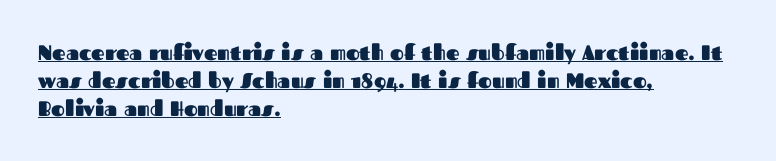
{"italic": "no", "bold": "yes", "underline": "yes", "align": "left", "line_spacing": "normal", "line_spacing_ratio": 1.33, "letter_spacing": "normal", "letter_spacing_em": 0.0, "glyph_px": 21}
